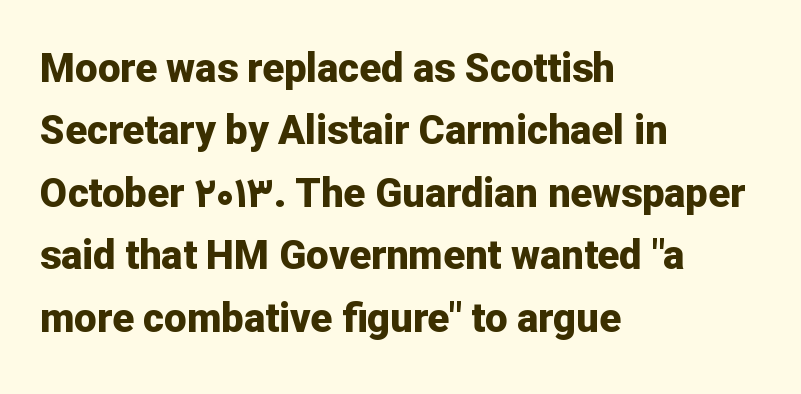
Q: Is the text bold? A: Yes.
Q: Is the text italic (slanted)? A: No, it is upright.
Q: Is the typeface a serif or a sans-serif typeface? A: Sans-serif.
Q: Is the text underlined? A: No.
Q: How is the paragraph aligned? A: Left-aligned.
Q: Is the spacing between letters normal or unusually wide? A: Normal.
Q: Is the spacing between lines tight, normal or loose? A: Normal.
Q: Width (condensed, normal, or wide)? A: Normal.
Q: Stroke contrast? A: Low.
Q: x-height? A: Medium.
Q: Monospaced? A: No.
